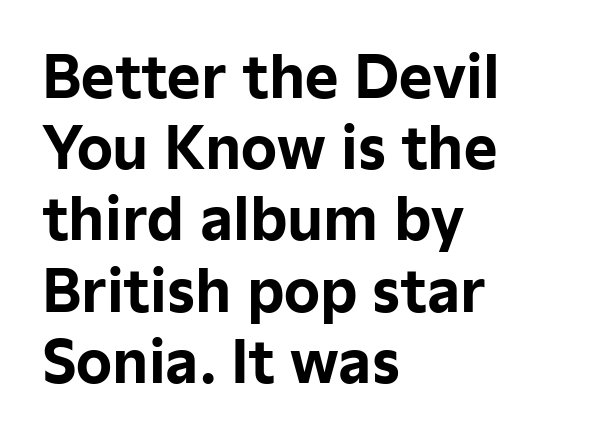
The setting favours the left margin, as ordinary paragraphs usually do. The type family on display is of the sans-serif kind. Whoever set this chose a conventional vertical rhythm. Honestly, the letter spacing is just normal — you wouldn't notice it. Any mark beneath the type? The region is blank. Nope, not italic — everything's standing straight.
